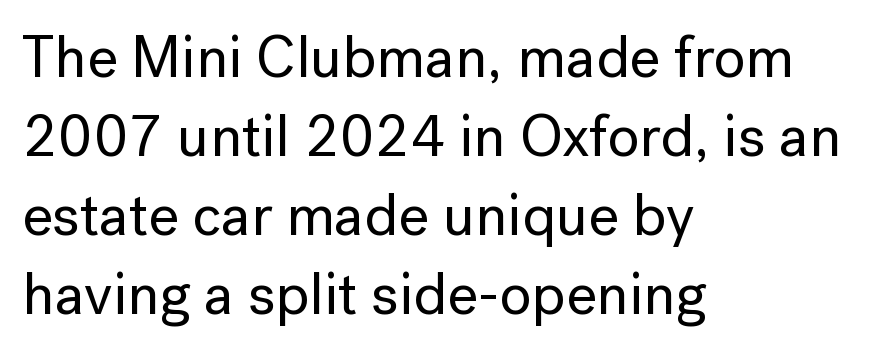
Q: Is the text italic (slanted)? A: No, it is upright.
Q: Is the typeface a serif or a sans-serif typeface? A: Sans-serif.
Q: Is the text underlined? A: No.
Q: How is the paragraph aligned? A: Left-aligned.
Q: Is the spacing between letters normal or unusually wide? A: Normal.
Q: Is the spacing between lines tight, normal or loose? A: Normal.
Q: Width (condensed, normal, or wide)? A: Normal.
Q: Stroke contrast? A: Low.
Q: x-height? A: Medium.
Q: Monospaced? A: No.
